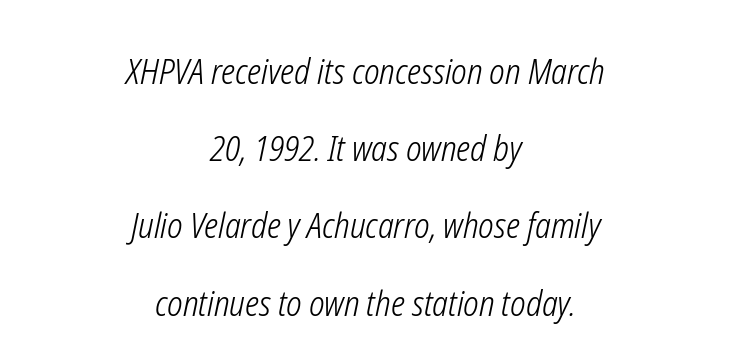
Students, note that the glyphs here touch the page at normal intervals. Reading down the column, the eye jumps a long way to each next line. The lettering tilts uniformly, giving the passage an italic look. The glyphs are unaccompanied by any horizontal stroke below them.
